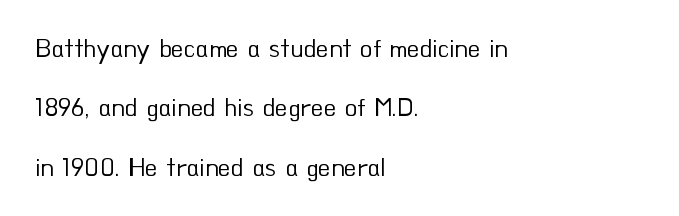
This reads as an unemphasized weight, regular at the heaviest. Short note: letters normally spaced. Each line starts at the same left margin while the right side varies. Quick note: not italic, upright. Quick note: interline space is abundant.
